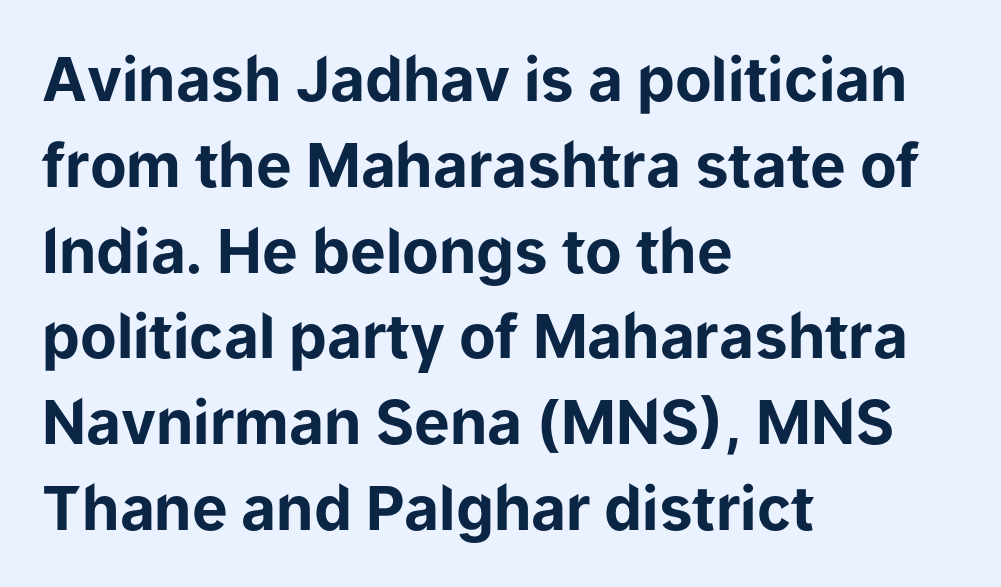
The image shows 60 px bold sans-serif type, upright; set left-aligned, normal line spacing (1.43x), normal letter spacing, not underlined; low stroke contrast and a medium x-height.
